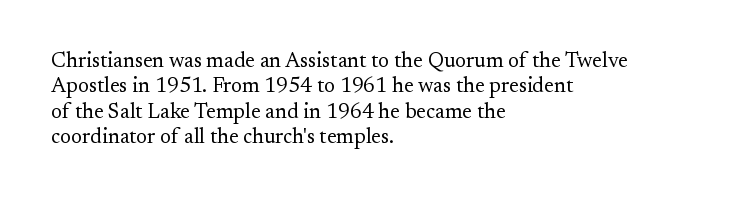
A bare baseline throughout the passage. Line beginnings align vertically; line endings do not. This sample uses plain, unmodified letter spacing. Posture: straight, roman, zero tilt. Is this a heavy cut? Hardly; it is regular or lighter.
